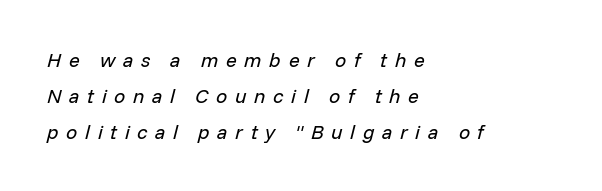
{"italic": "yes", "lean": "right", "slant_degrees": 14, "bold": "no", "underline": "no", "align": "left", "line_spacing_ratio": 1.79, "letter_spacing": "wide", "letter_spacing_em": 0.38, "glyph_px": 20}
